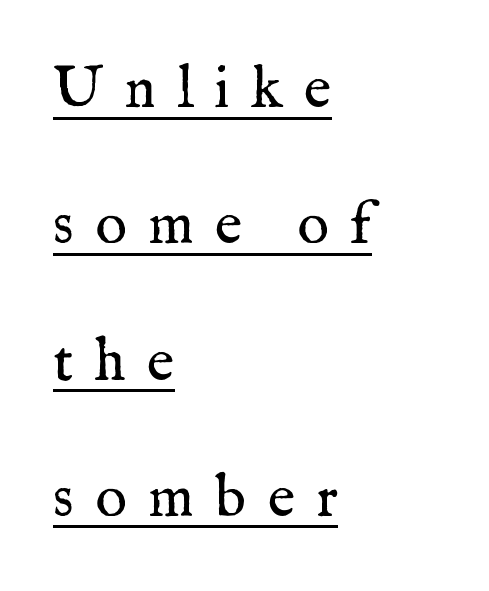
Note the varied advance widths — an 'i' is clearly narrower than an 'm'. The setting favours the left margin, as ordinary paragraphs usually do. The face used here is seriffed, in the tradition of book romans. Between one letter and the next there's a generous, obvious gap. Line spacing here is loose. Underline: present.
